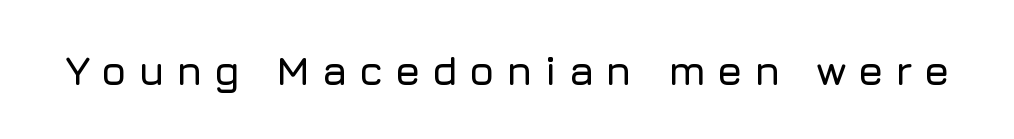
{"serif": "no", "italic": "no", "width": "normal", "stroke_contrast": "low", "x_height": "medium", "monospaced": "no", "underline": "no", "letter_spacing": "wide", "letter_spacing_em": 0.27, "glyph_px": 41}
